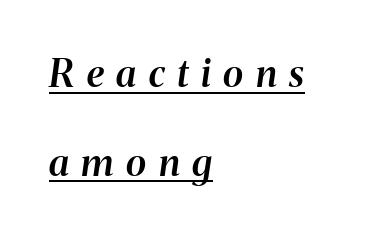
The image shows 38 px semibold type, italic (leaning right); set left-aligned, loose line spacing (2.33x), unusually wide letter spacing (+0.33 em), underlined; medium stroke contrast and a medium x-height.
